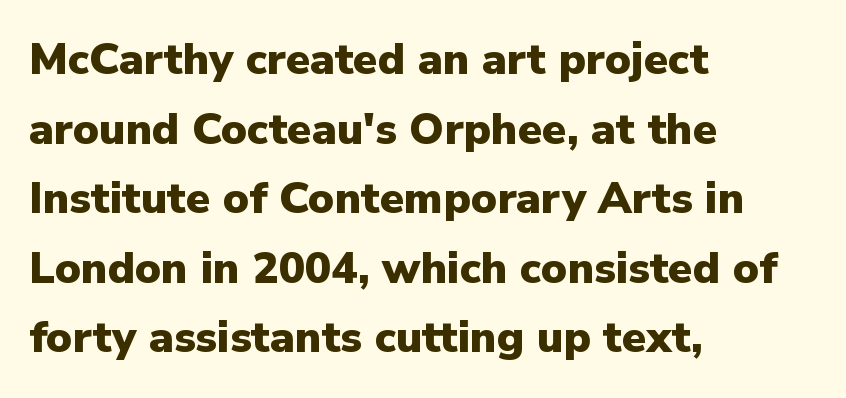
{"serif": "no", "italic": "no", "bold": "yes", "weight": "heavy", "width": "normal", "stroke_contrast": "low", "x_height": "medium", "monospaced": "no", "underline": "no", "align": "left", "line_spacing": "normal", "line_spacing_ratio": 1.58, "letter_spacing": "normal", "letter_spacing_em": 0.0, "glyph_px": 44}
